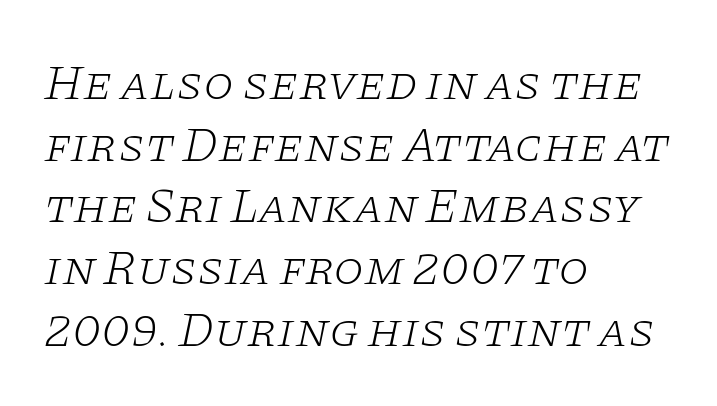
{"serif": "yes", "italic": "yes", "lean": "right", "slant_degrees": 11, "bold": "no", "weight": "light", "width": "wide", "stroke_contrast": "low", "x_height": "large", "monospaced": "no", "underline": "no", "align": "left", "line_spacing": "normal", "line_spacing_ratio": 1.26, "letter_spacing": "normal", "letter_spacing_em": 0.0, "glyph_px": 49}
